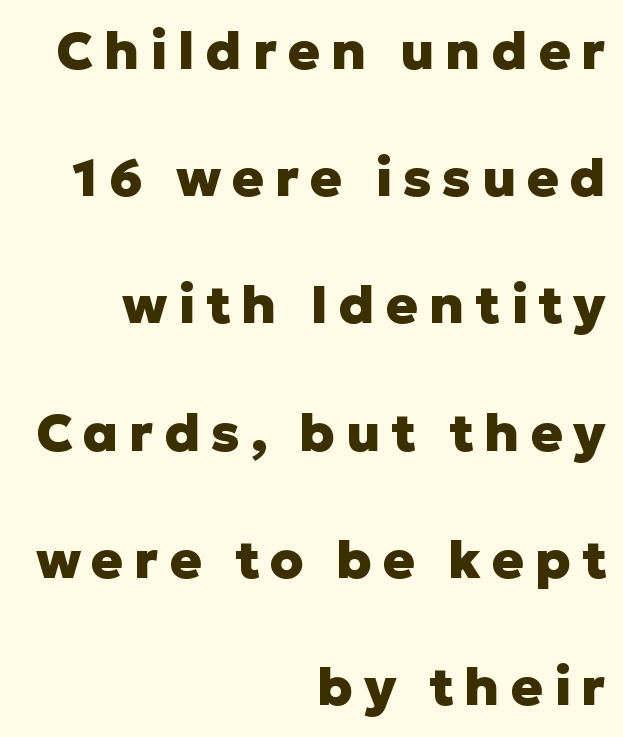
The type is letterspaced generously, with wide tracking. Compared with an ordinary text face, these strokes are far heavier — a full bold. Varying glyph widths throughout — classic text-font behaviour. The typesetter chose a ragged-left arrangement here. Stroke terminals: plain, sans-serif. Rendered with straight, roman letterforms.
